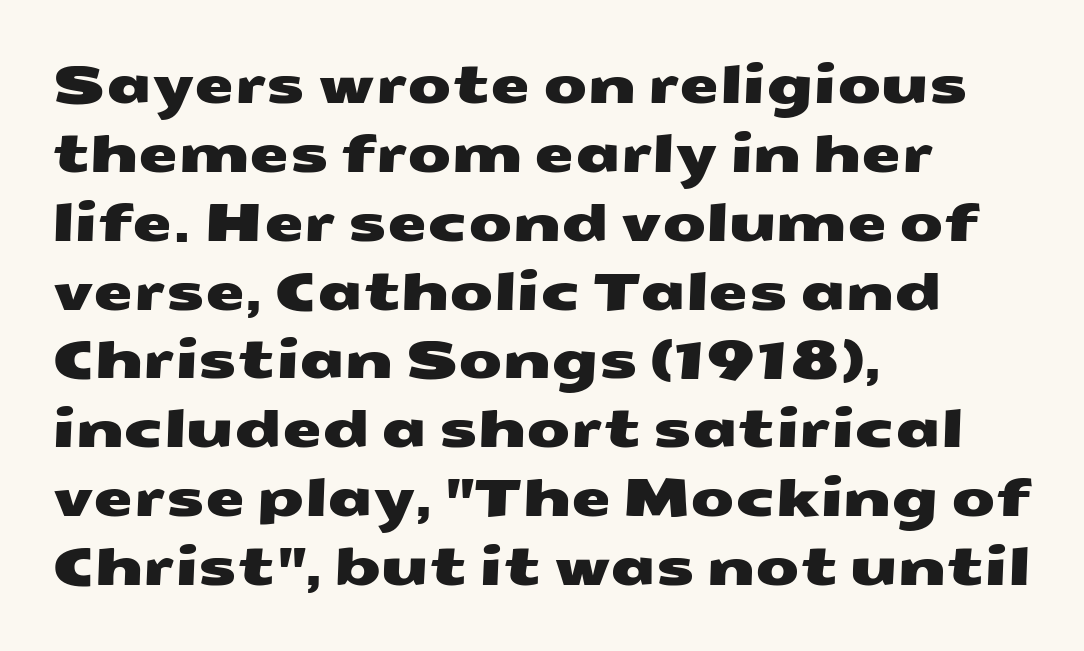
The image shows 51 px wide sans-serif type; set left-aligned, normal line spacing (1.35x), normal letter spacing, not underlined; medium stroke contrast and a medium x-height.
